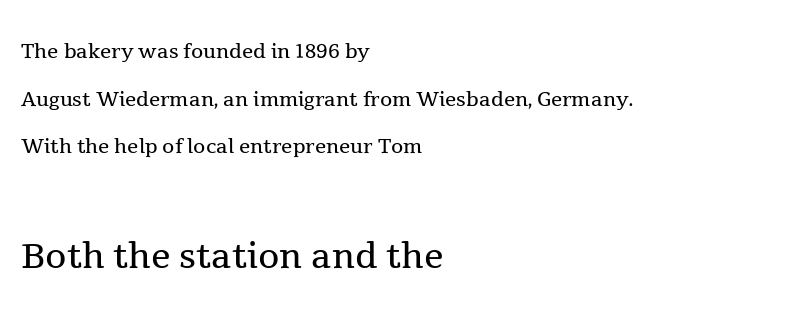
Q: Is the text bold? A: No.
Q: Is the text italic (slanted)? A: No, it is upright.
Q: Is the typeface a serif or a sans-serif typeface? A: Serif.
Q: Is the text underlined? A: No.
Q: How is the paragraph aligned? A: Left-aligned.
Q: Is the spacing between letters normal or unusually wide? A: Normal.
Q: Is the spacing between lines tight, normal or loose? A: Normal.
Q: Which block of text is set in a larger size, the first (top) or the second (bottom)? A: The second (bottom) one.
Q: Width (condensed, normal, or wide)? A: Normal.
Q: x-height? A: Medium.
Q: Monospaced? A: No.
